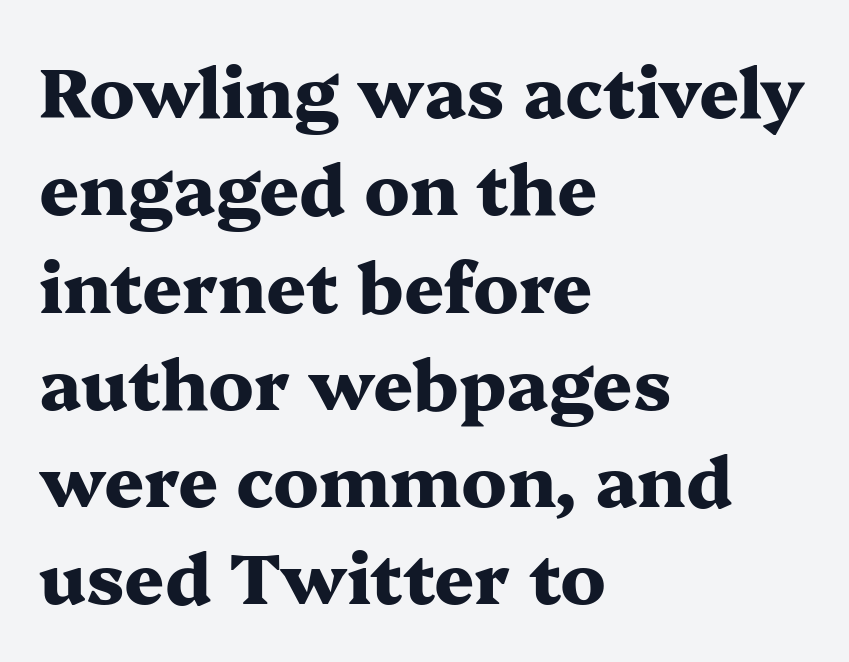
Any mark beneath the type? The region is blank. These lines keep a tight, regular rhythm from letter to letter. These lines were composed using upright roman letters. Each line starts at the same left margin while the right side varies. A typesetter would call this proportional, since set widths differ per character.
